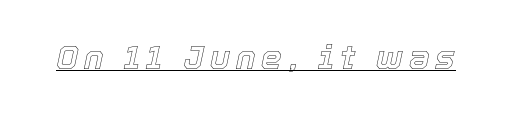
The image shows 33 px text type, italic (leaning right); set underlined; a medium x-height.
